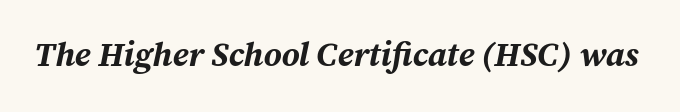
The image shows 34 px bold type, italic (leaning right); set normal letter spacing, not underlined; medium stroke contrast and a medium x-height.
